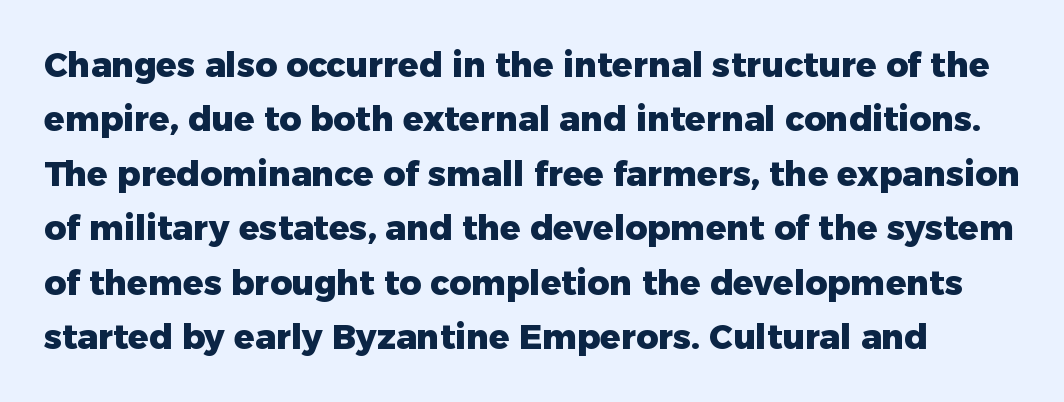
{"serif": "no", "italic": "no", "bold": "yes", "weight": "heavy", "width": "normal", "stroke_contrast": "low", "x_height": "medium", "monospaced": "no", "underline": "no", "line_spacing": "normal", "line_spacing_ratio": 1.6, "letter_spacing": "normal", "letter_spacing_em": 0.0, "glyph_px": 34}
